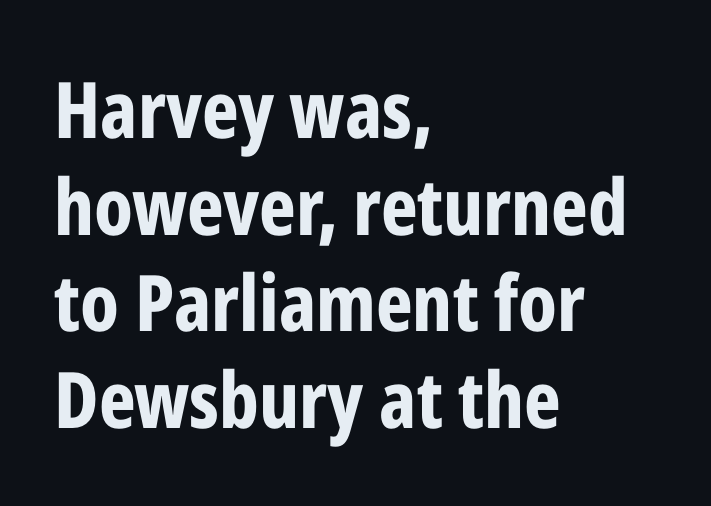
The image shows 78 px bold, condensed sans-serif type, upright; set left-aligned, line spacing 1.24x, normal letter spacing, not underlined; low stroke contrast and a medium x-height.
